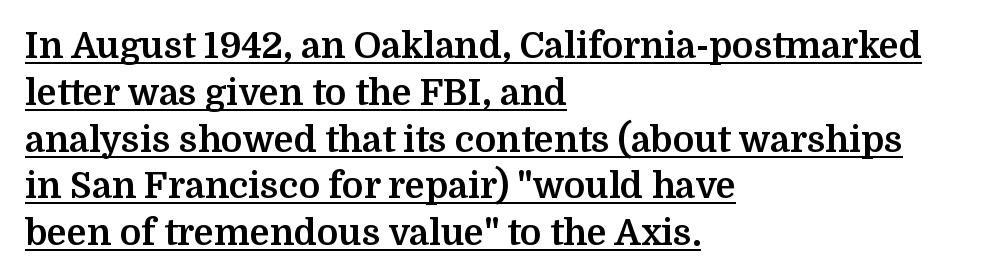
The tracking reads as untouched default to a designer's eye. This is underlined copy, the kind a proofreader might mark for attention. Does the weight exceed regular? Yes, all the way to bold. The paragraph shown leans on its left margin. The designer went with a serif here, giving each stem small feet. When letters stand straight like this, we call the style roman or upright.
